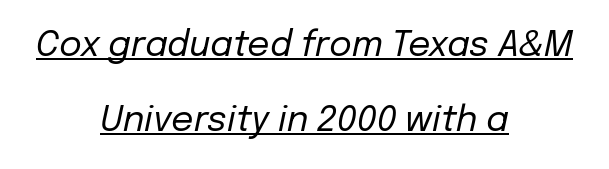
Character widths vary here, with narrow letters taking less room than wide ones. The passage shown is underscored from start to finish. Horizontal bands of white between lines are thick stripes. Slanted lettering throughout. The strokes are not fattened; the text isn't bold.
